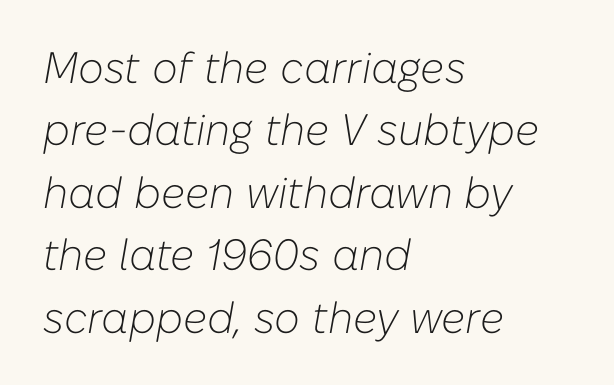
Weight: not bold — regular or lighter. Looking at the ascenders, they clearly lean. Baseline-to-baseline distance is the conventional proportion of letter height. All the whitespace from short lines collects on the right. Default kerning and tracking; the words read as compact shapes. The passage shown is not underscored anywhere.
